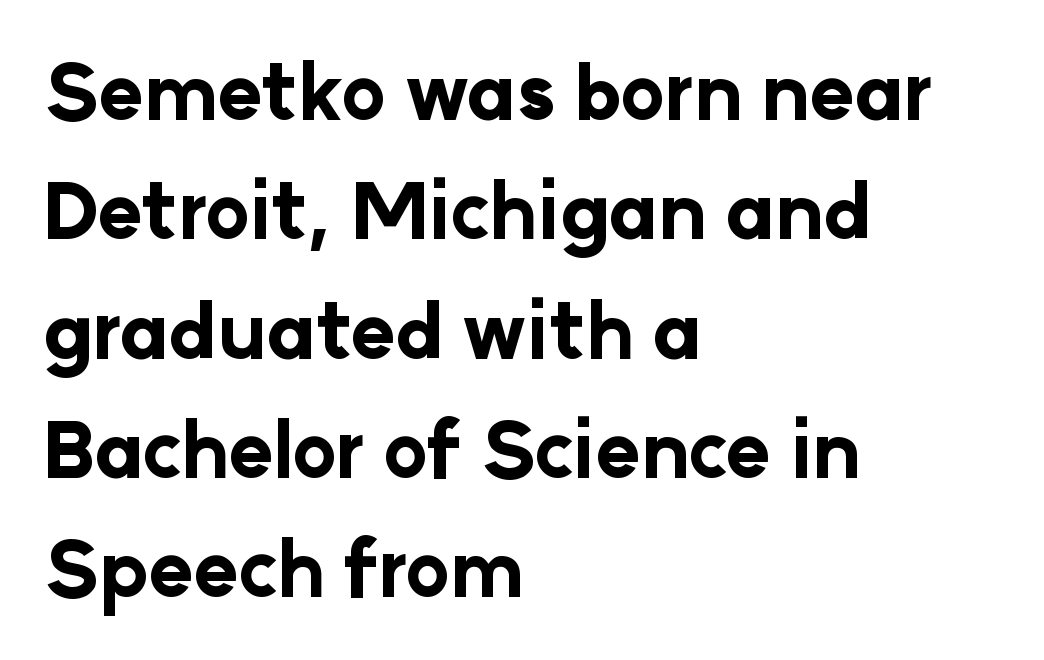
The image shows 76 px bold sans-serif type, upright; set left-aligned, normal line spacing (1.57x), normal letter spacing, not underlined; low stroke contrast and a medium x-height.
